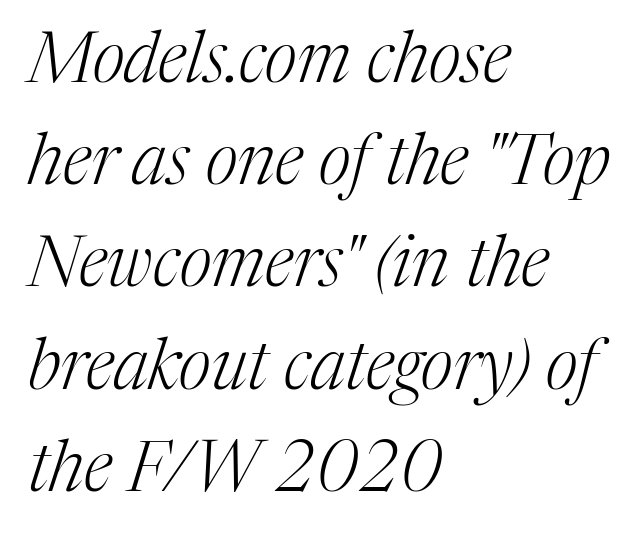
Q: Is the text bold? A: No.
Q: Is the text italic (slanted)? A: Yes, it leans right by about 17 degrees.
Q: Is the typeface a serif or a sans-serif typeface? A: Serif.
Q: Is the text underlined? A: No.
Q: How is the paragraph aligned? A: Left-aligned.
Q: Is the spacing between letters normal or unusually wide? A: Normal.
Q: Is the spacing between lines tight, normal or loose? A: Normal.
Q: Width (condensed, normal, or wide)? A: Normal.
Q: Stroke contrast? A: Medium.
Q: x-height? A: Medium.
Q: Monospaced? A: No.
